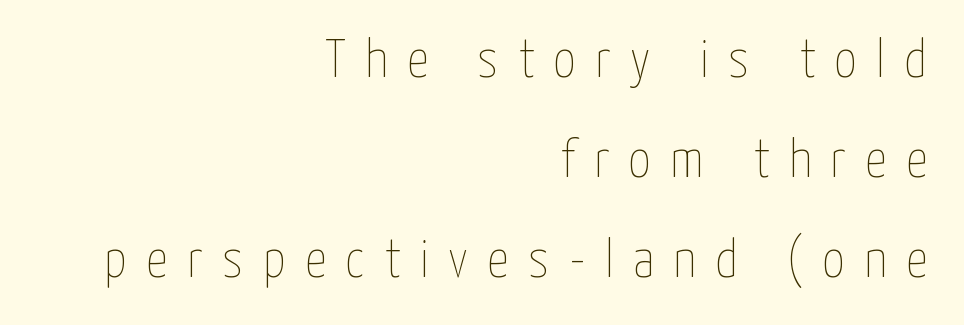
{"italic": "no", "bold": "no", "weight": "thin", "width": "condensed", "stroke_contrast": "low", "x_height": "medium", "monospaced": "no", "underline": "no", "align": "right", "line_spacing_ratio": 1.85, "letter_spacing": "wide", "letter_spacing_em": 0.36, "glyph_px": 54}
